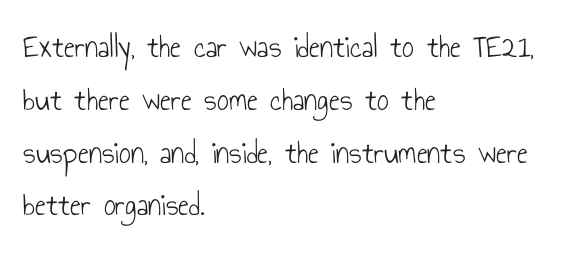
The image shows 33 px light, condensed sans-serif type, upright; set left-aligned, normal line spacing (1.6x), normal letter spacing, not underlined; low stroke contrast and a small x-height.
